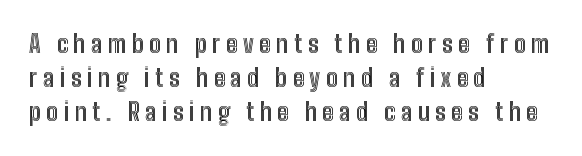
Words appear elongated and porous because spacing is wide. The font's upright variant was chosen for this text. Has an underline been added? It has not. These lines sit exactly where default settings would place them. Left-aligned paragraph, ragged on the right.
